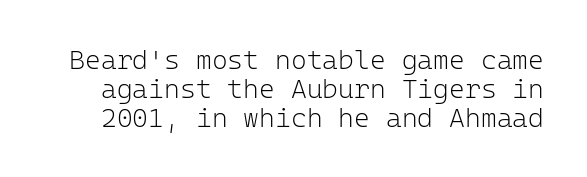
Is the letter spacing exaggerated? No — it looks like the ordinary default. Successive baselines arrive quickly, one right under another. This rendering features lettering with no underline. The type sits square on the baseline with zero lean.
